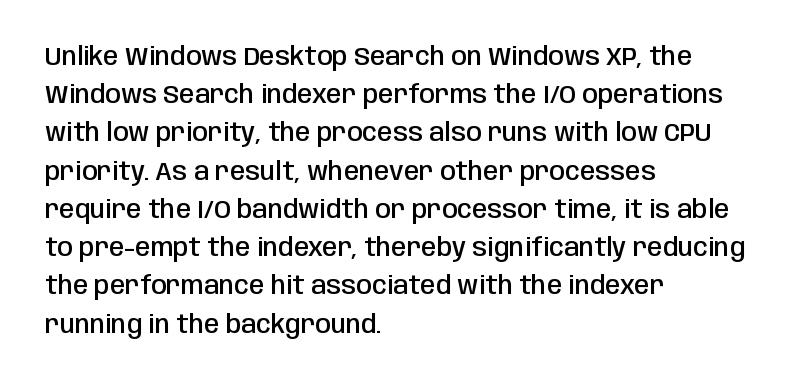
{"italic": "no", "bold": "semi", "underline": "no", "align": "left", "line_spacing": "normal", "line_spacing_ratio": 1.53, "letter_spacing": "normal", "letter_spacing_em": 0.0, "glyph_px": 25}
